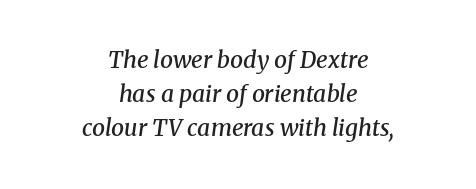
The rendering positions every line midway between the sides. Characters are canted at an angle relative to the baseline's perpendicular. The passage shown is not underscored anywhere. Leading matches the norm, producing a regular column.
